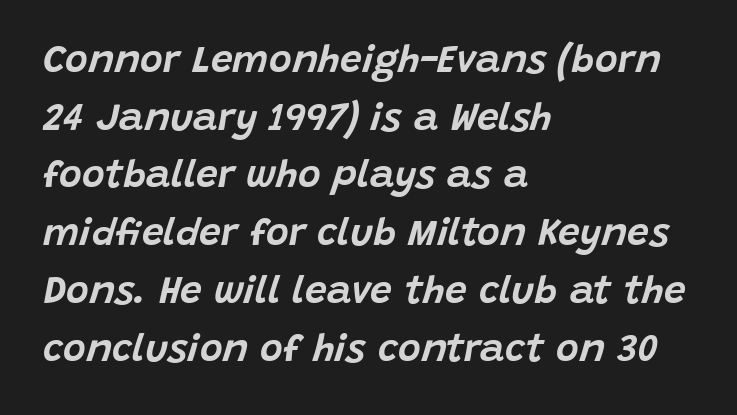
{"italic": "yes", "lean": "right", "slant_degrees": 15, "width": "normal", "stroke_contrast": "low", "x_height": "large", "monospaced": "no", "underline": "no", "align": "left", "line_spacing": "normal", "line_spacing_ratio": 1.48, "letter_spacing": "normal", "letter_spacing_em": 0.0, "glyph_px": 39}
